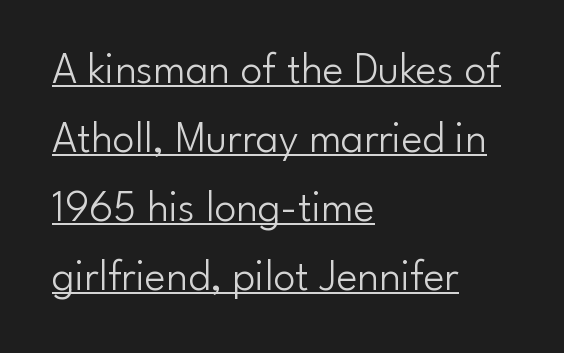
The image shows 44 px light sans-serif type, upright; set left-aligned, normal line spacing (1.57x), normal letter spacing, underlined; low stroke contrast and a small x-height.
